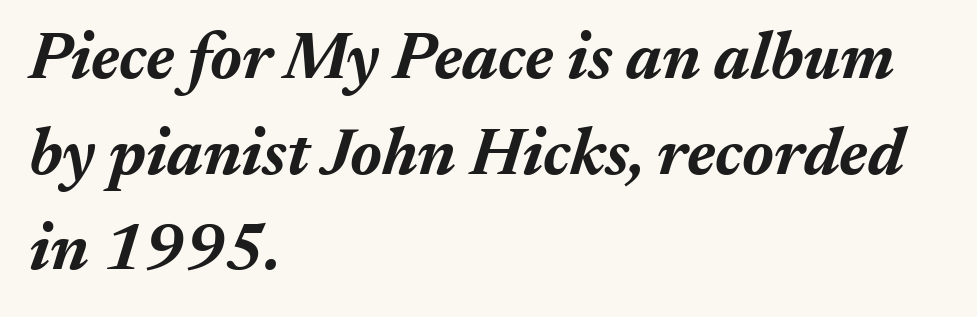
The image shows 66 px bold type, italic (leaning right); set left-aligned, normal line spacing (1.45x), normal letter spacing, not underlined; medium stroke contrast and a medium x-height.
